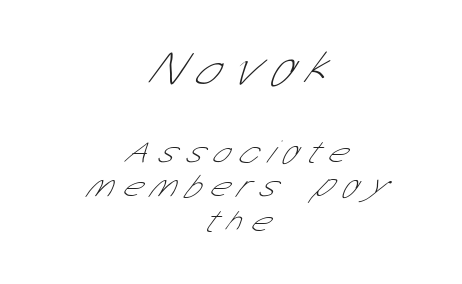
The image shows 49 px thin, condensed sans-serif type; set centered, tight line spacing (1.05x), unusually wide letter spacing (+0.3 em), not underlined; the first (top) block is 1.48x larger; low stroke contrast and a medium x-height.
